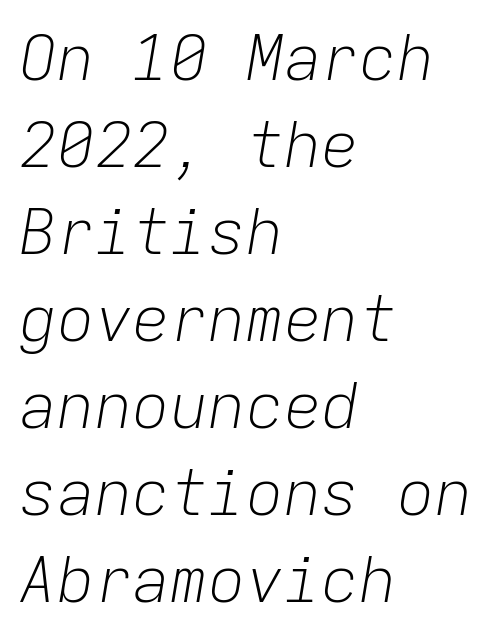
The image shows 63 px light type, italic (leaning right), monospaced; set left-aligned, normal line spacing (1.38x), normal letter spacing, not underlined; low stroke contrast and a medium x-height.
